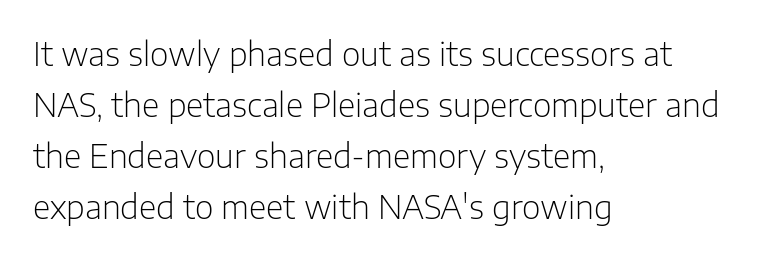
Q: Is the text bold? A: No.
Q: Is the text italic (slanted)? A: No, it is upright.
Q: Is the typeface a serif or a sans-serif typeface? A: Sans-serif.
Q: Is the text underlined? A: No.
Q: How is the paragraph aligned? A: Left-aligned.
Q: Is the spacing between letters normal or unusually wide? A: Normal.
Q: Is the spacing between lines tight, normal or loose? A: Normal.
Q: Width (condensed, normal, or wide)? A: Normal.
Q: Stroke contrast? A: Low.
Q: x-height? A: Medium.
Q: Monospaced? A: No.
